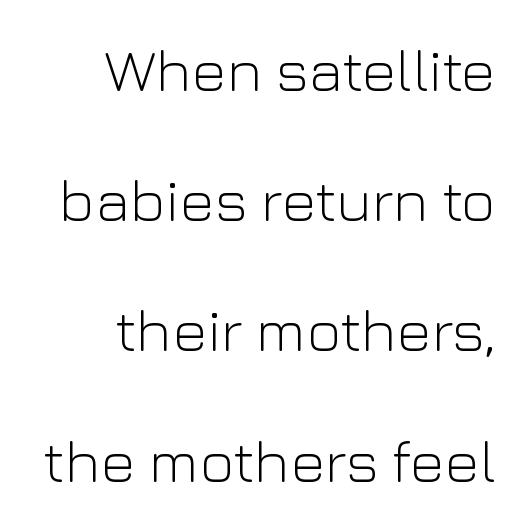
{"serif": "no", "italic": "no", "bold": "no", "weight": "light", "width": "normal", "stroke_contrast": "low", "x_height": "medium", "monospaced": "no", "underline": "no", "align": "right", "line_spacing": "loose", "line_spacing_ratio": 2.17, "letter_spacing": "normal", "letter_spacing_em": 0.0, "glyph_px": 60}
